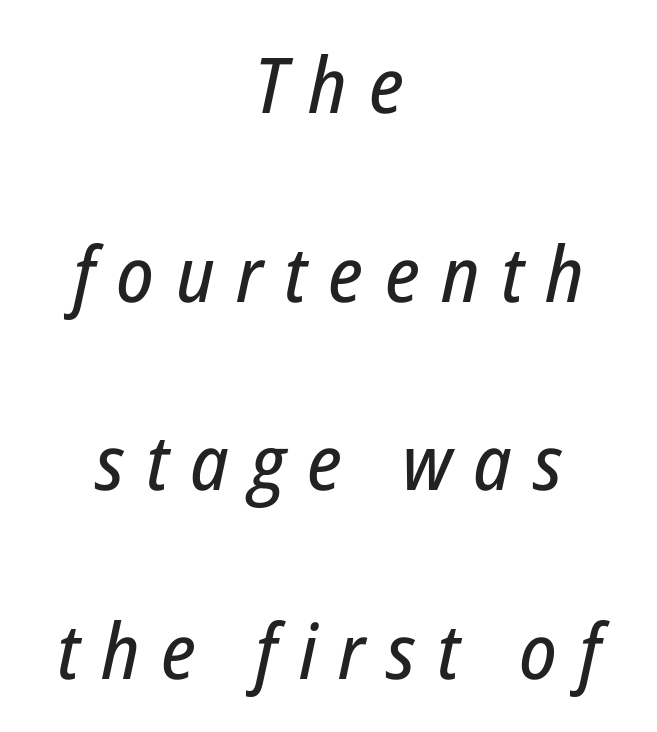
The image shows 77 px condensed type, italic (leaning right); set centered, loose line spacing (2.45x), unusually wide letter spacing (+0.28 em), not underlined; low stroke contrast and a medium x-height.
